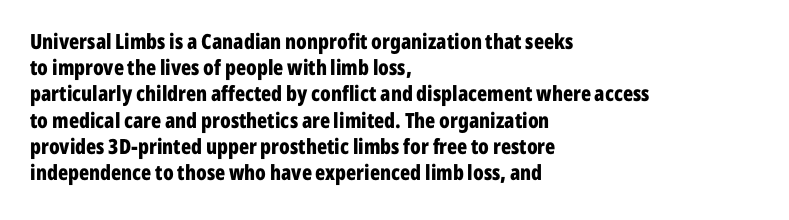
Does the weight exceed regular? Yes, all the way to bold. A typesetter would mark this as roman, not italic. The glyphs are unaccompanied by any horizontal stroke below them. Interline gaps are of average width in this sample. The horizontal fit of the characters is conventional and even.
